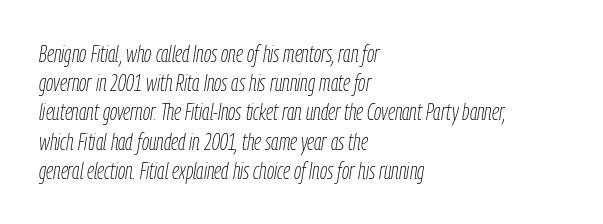
{"italic": "yes", "lean": "right", "slant_degrees": 9, "bold": "no", "underline": "no", "align": "left", "line_spacing": "normal", "line_spacing_ratio": 1.27, "letter_spacing": "normal", "letter_spacing_em": 0.0, "glyph_px": 23}
